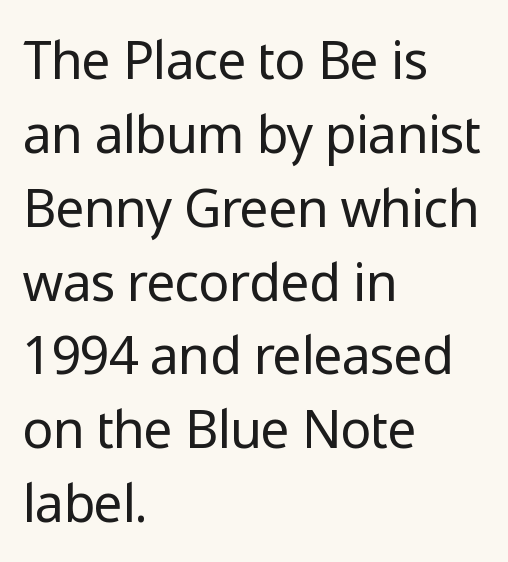
Q: Is the text bold? A: No.
Q: Is the text italic (slanted)? A: No, it is upright.
Q: Is the typeface a serif or a sans-serif typeface? A: Sans-serif.
Q: Is the text underlined? A: No.
Q: How is the paragraph aligned? A: Left-aligned.
Q: Is the spacing between letters normal or unusually wide? A: Normal.
Q: Is the spacing between lines tight, normal or loose? A: Normal.
Q: Width (condensed, normal, or wide)? A: Normal.
Q: Stroke contrast? A: Low.
Q: x-height? A: Medium.
Q: Monospaced? A: No.
